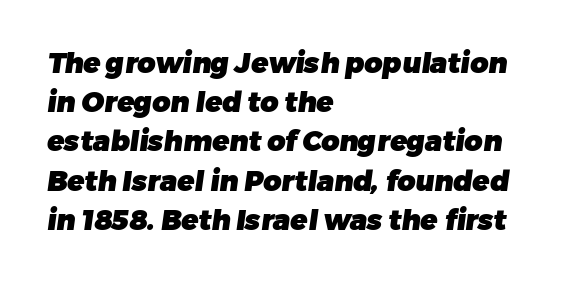
The image shows 28 px heavy sans-serif type; set left-aligned, normal line spacing (1.4x), normal letter spacing, not underlined; low stroke contrast and a medium x-height.
